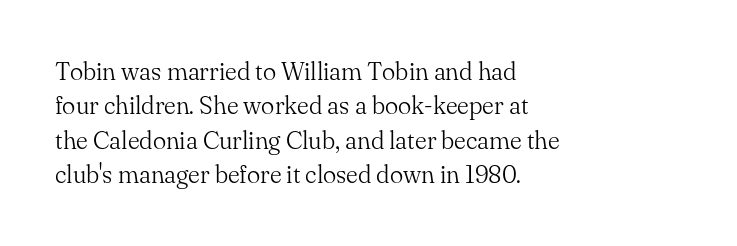
Spacing between characters is what you'd get straight out of the box. The passage shown is not underscored anywhere. The lines in this sample share a left origin and differ only in where they stop. The lines sit at an ordinary, default distance from one another. Is the type heavy? It reads as light-to-regular instead.
